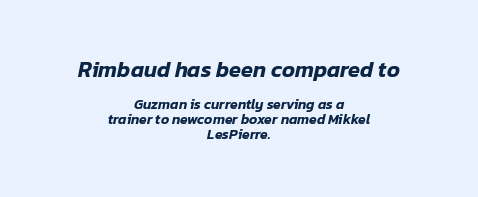
The image shows 22 px text type, italic (leaning right); set centered, tight line spacing (1.06x), normal letter spacing, not underlined; the first (top) block is 1.57x larger.
